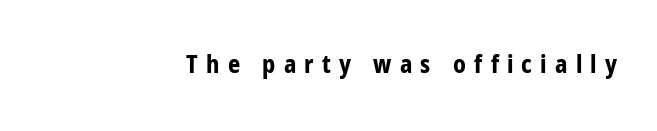
Q: Is the text bold? A: Yes.
Q: Is the text italic (slanted)? A: No, it is upright.
Q: Is the text underlined? A: No.
Q: How is the paragraph aligned? A: Right-aligned.
Q: Is the spacing between letters normal or unusually wide? A: Unusually wide.
